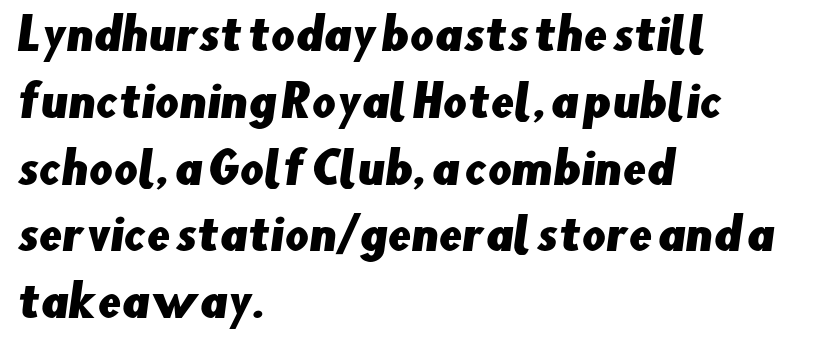
This rendering uses left alignment, leaving the right contour irregular. Rule under the text: the space is simply empty. Horizontal bands of white between lines are of average thickness. The font family rendered here belongs to the sans-serif group. Honestly, the letter spacing is just normal — you wouldn't notice it.
